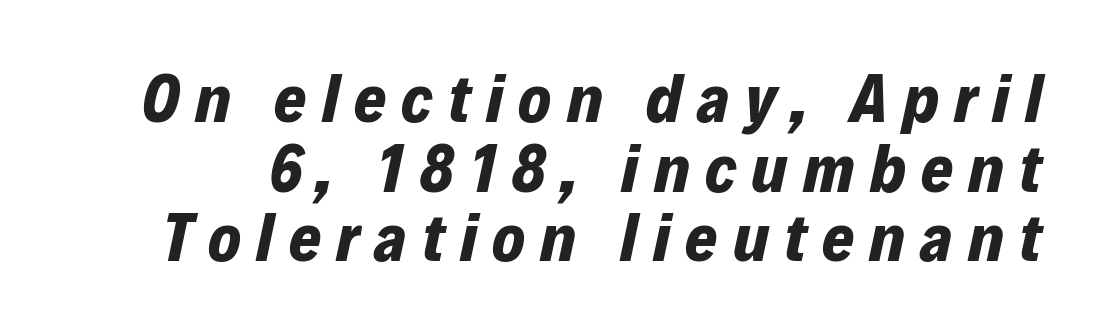
You can tell it's italic because the verticals aren't actually vertical. The line-height multiplier appears low, near solid setting. These lines are rendered in a variable-pitch font. Check under the words: just untouched page. In terms of letterspacing, this is a distinctly airy, spread setting. Typesetter's note: full bold, strokes at maximum text heaviness.
